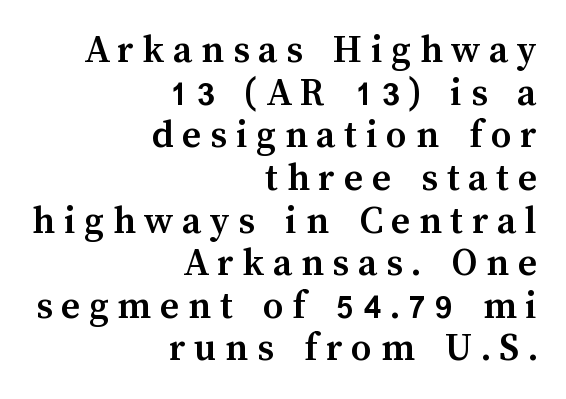
{"italic": "no", "bold": "yes", "weight": "semibold", "width": "normal", "stroke_contrast": "medium", "x_height": "medium", "monospaced": "no", "underline": "no", "align": "right", "line_spacing": "tight", "line_spacing_ratio": 1.04, "letter_spacing": "wide", "letter_spacing_em": 0.21, "glyph_px": 41}
